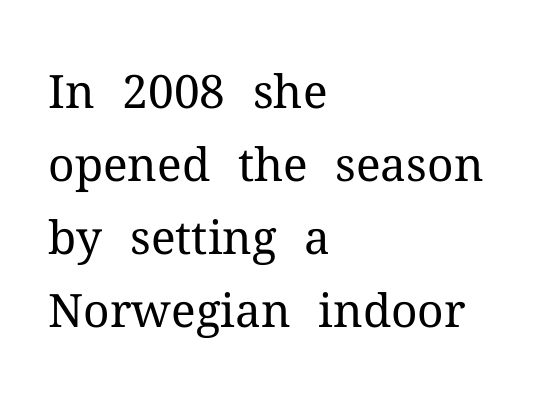
{"serif": "yes", "italic": "no", "bold": "no", "weight": "regular", "width": "normal", "stroke_contrast": "medium", "x_height": "medium", "monospaced": "no", "underline": "no", "align": "left", "line_spacing": "normal", "line_spacing_ratio": 1.59, "letter_spacing": "normal", "letter_spacing_em": 0.0, "glyph_px": 46}
